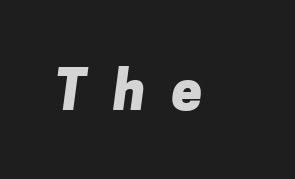
Q: Is the text bold? A: Yes.
Q: Is the typeface a serif or a sans-serif typeface? A: Sans-serif.
Q: Is the text underlined? A: No.
Q: Is the spacing between letters normal or unusually wide? A: Unusually wide.
Q: Width (condensed, normal, or wide)? A: Normal.
Q: Stroke contrast? A: Low.
Q: x-height? A: Medium.
Q: Monospaced? A: No.
